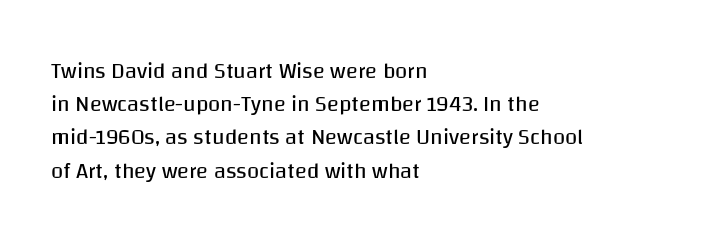
Tall strokes in this sample are plumb rather than angled. Weight: regular or lighter. Tracking value appears to be zero — textbook default spacing. The passage shown stacks its lines at a standard gap. The lines in this sample share a left origin and differ only in where they stop. Anything drawn beneath the words? Only blank space.
